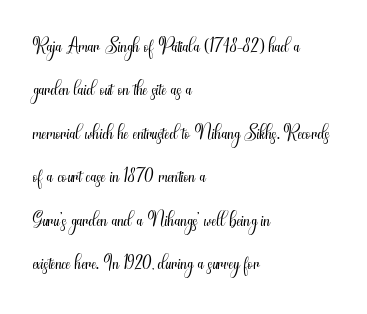
{"serif": "no", "bold": "no", "weight": "light", "width": "condensed", "stroke_contrast": "medium", "x_height": "small", "monospaced": "no", "underline": "no", "align": "left", "line_spacing": "normal", "line_spacing_ratio": 1.5, "letter_spacing": "normal", "letter_spacing_em": 0.0, "glyph_px": 29}
